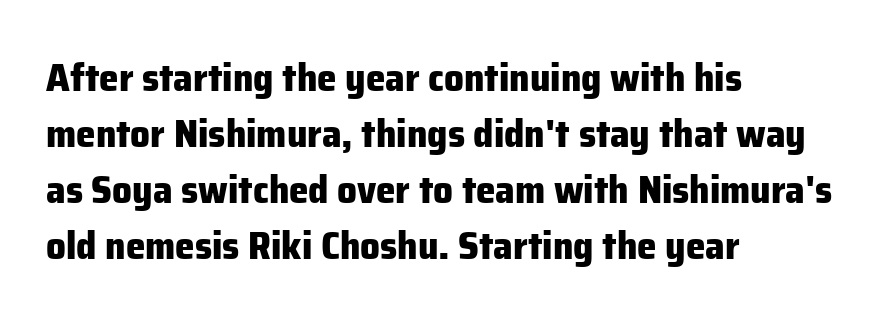
{"serif": "no", "italic": "no", "bold": "yes", "weight": "heavy", "width": "normal", "stroke_contrast": "low", "x_height": "medium", "monospaced": "no", "underline": "no", "align": "left", "line_spacing": "normal", "line_spacing_ratio": 1.44, "letter_spacing": "normal", "letter_spacing_em": 0.0, "glyph_px": 39}
